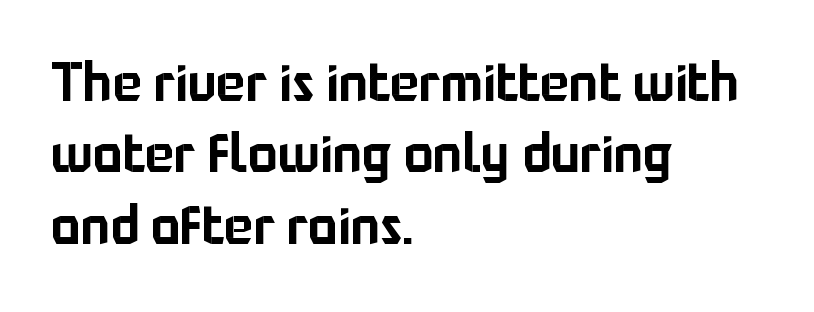
{"serif": "no", "italic": "no", "width": "normal", "stroke_contrast": "low", "x_height": "medium", "monospaced": "no", "underline": "no", "align": "left", "line_spacing": "normal", "line_spacing_ratio": 1.3, "letter_spacing": "normal", "letter_spacing_em": 0.0, "glyph_px": 55}
